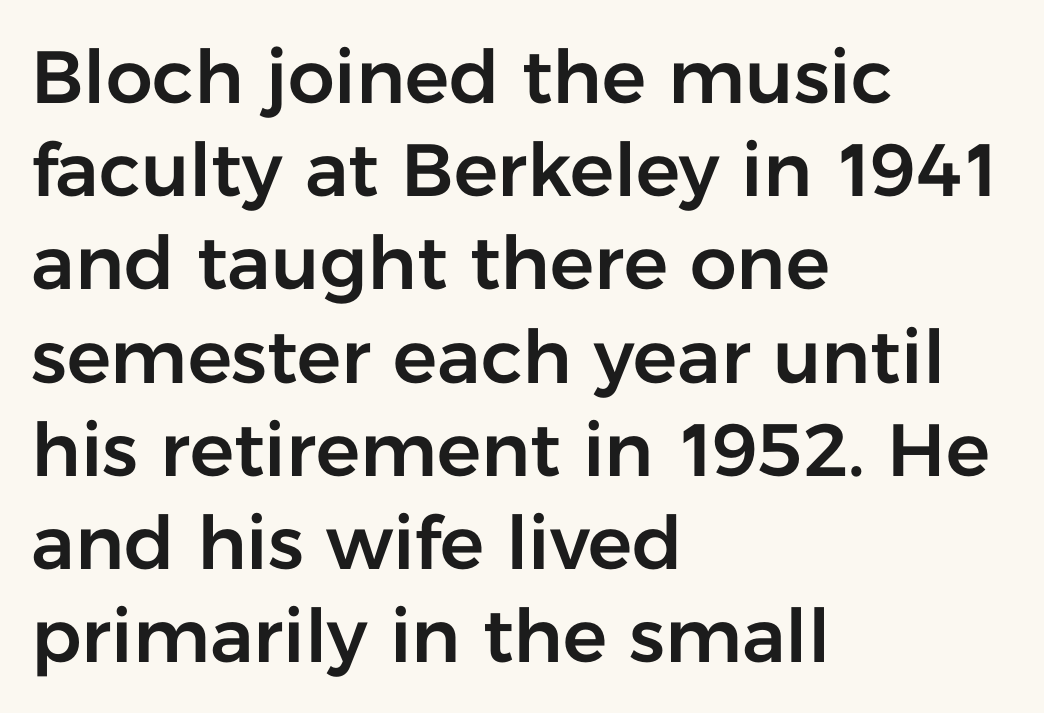
{"serif": "no", "italic": "no", "width": "normal", "stroke_contrast": "low", "x_height": "medium", "monospaced": "no", "underline": "no", "align": "left", "line_spacing": "normal", "line_spacing_ratio": 1.26, "letter_spacing": "normal", "letter_spacing_em": 0.0, "glyph_px": 74}
